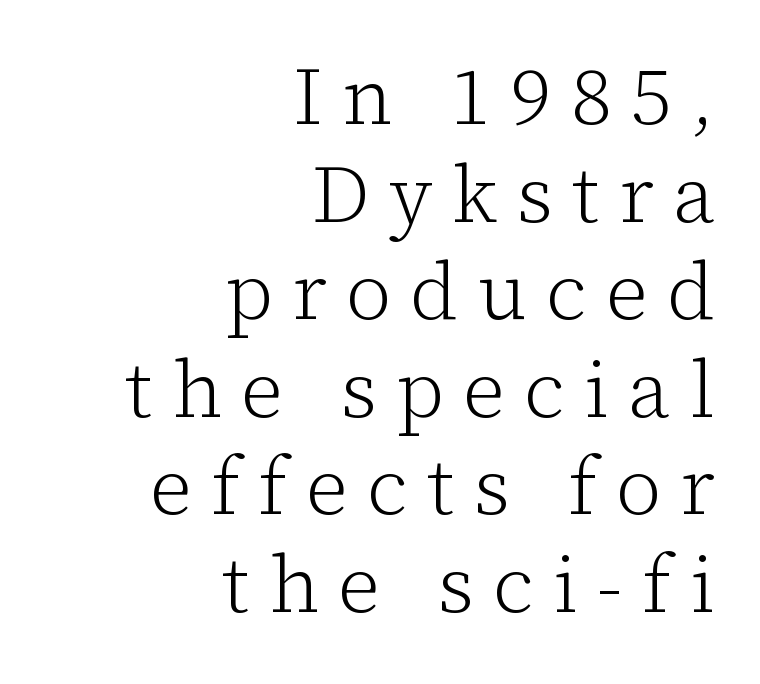
Q: Is the text bold? A: No.
Q: Is the text italic (slanted)? A: No, it is upright.
Q: Is the typeface a serif or a sans-serif typeface? A: Serif.
Q: Is the text underlined? A: No.
Q: How is the paragraph aligned? A: Right-aligned.
Q: Is the spacing between letters normal or unusually wide? A: Unusually wide.
Q: Width (condensed, normal, or wide)? A: Normal.
Q: Stroke contrast? A: Low.
Q: x-height? A: Medium.
Q: Monospaced? A: No.
